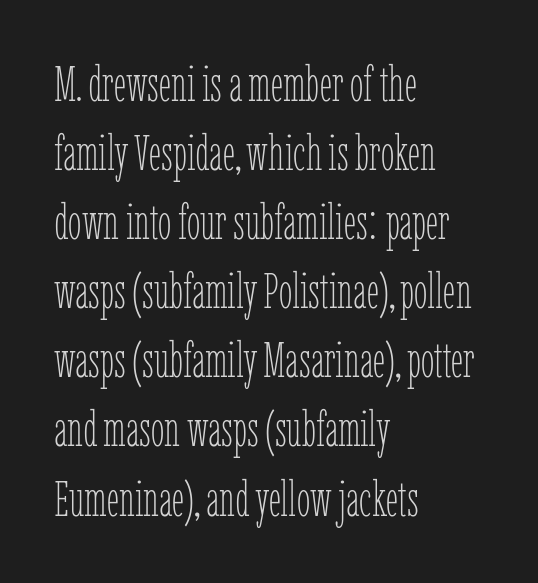
The image shows 49 px thin, condensed type, upright; set left-aligned, normal line spacing (1.41x), normal letter spacing, not underlined; low stroke contrast and a medium x-height.
